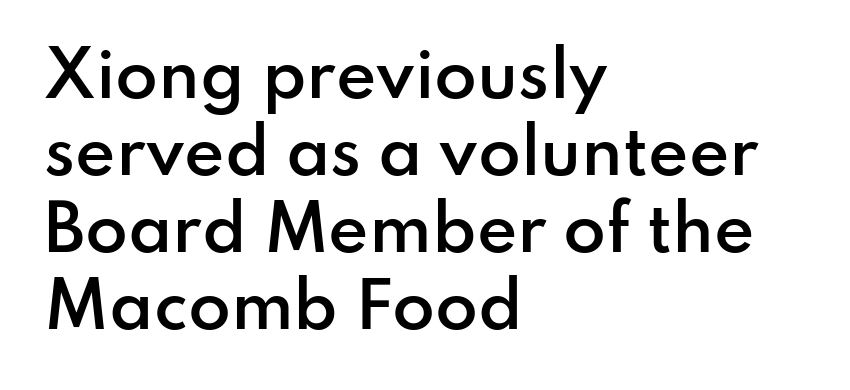
{"serif": "no", "italic": "no", "bold": "semi", "weight": "semibold", "width": "normal", "stroke_contrast": "low", "x_height": "small", "monospaced": "no", "underline": "no", "align": "left", "line_spacing_ratio": 1.24, "letter_spacing": "normal", "letter_spacing_em": 0.0, "glyph_px": 62}
